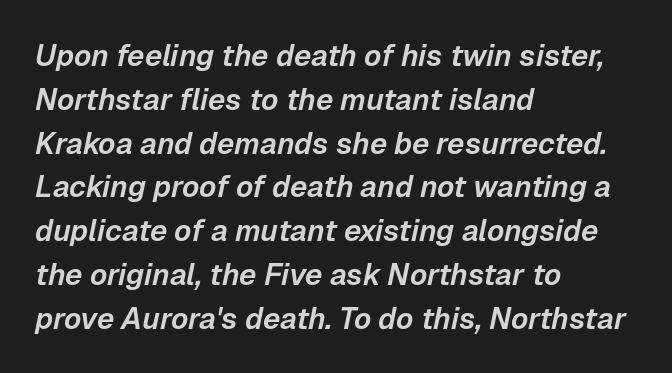
Q: Is the text italic (slanted)? A: Yes, it leans right by about 12 degrees.
Q: Is the text underlined? A: No.
Q: How is the paragraph aligned? A: Left-aligned.
Q: Is the spacing between letters normal or unusually wide? A: Normal.
Q: Is the spacing between lines tight, normal or loose? A: Normal.
Q: Width (condensed, normal, or wide)? A: Normal.
Q: Stroke contrast? A: Low.
Q: x-height? A: Medium.
Q: Monospaced? A: No.
